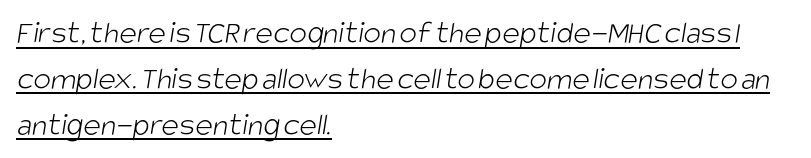
{"serif": "no", "bold": "no", "weight": "light", "width": "condensed", "stroke_contrast": "low", "x_height": "large", "monospaced": "no", "underline": "yes", "align": "left", "line_spacing": "normal", "line_spacing_ratio": 1.39, "letter_spacing": "normal", "letter_spacing_em": 0.0, "glyph_px": 33}
